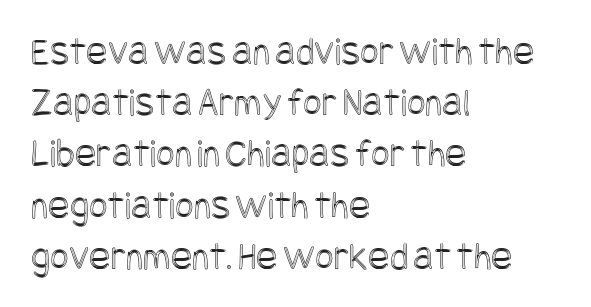
{"italic": "no", "width": "condensed", "x_height": "large", "underline": "no", "align": "left", "line_spacing": "normal", "line_spacing_ratio": 1.28, "letter_spacing": "normal", "letter_spacing_em": 0.0, "glyph_px": 40}
